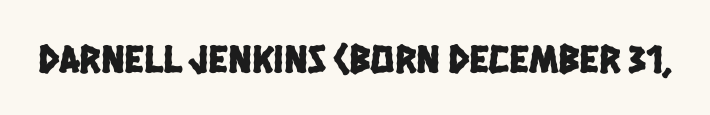
Type without underlining. Proportional: the letters do not fall into vertical columns. Tracking value appears to be zero — textbook default spacing. This is sans-serif lettering, the kind often seen on screens and signage.
